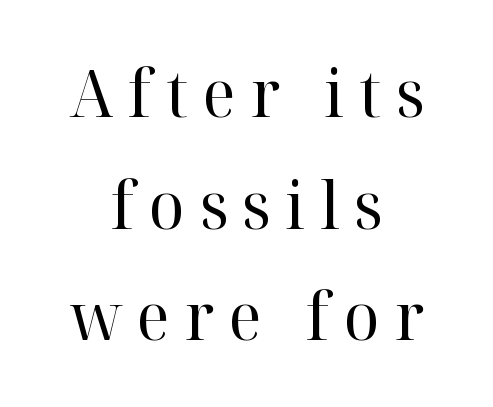
The tracking reads as deliberately expanded to a designer's eye. This is not heavy type; no bold has been used. The rows are spaced the way most documents space them. The typesetter chose a symmetrical, centered arrangement here.
